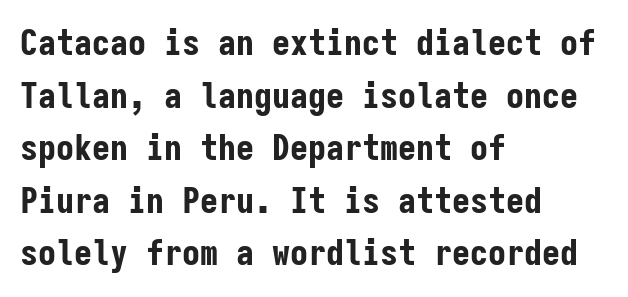
Bold? Absolutely — the strokes are thick and heavy. Rule under the text: the space is simply empty. Horizontally, the lines are justified to the leading edge only. This sample uses a sans-serif face.
